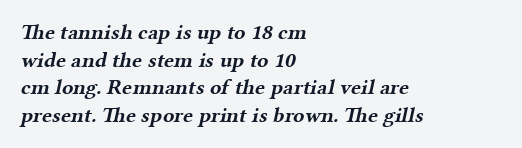
Q: Is the text bold? A: Yes.
Q: Is the text underlined? A: No.
Q: How is the paragraph aligned? A: Left-aligned.
Q: Is the spacing between letters normal or unusually wide? A: Normal.
Q: Is the spacing between lines tight, normal or loose? A: Normal.
